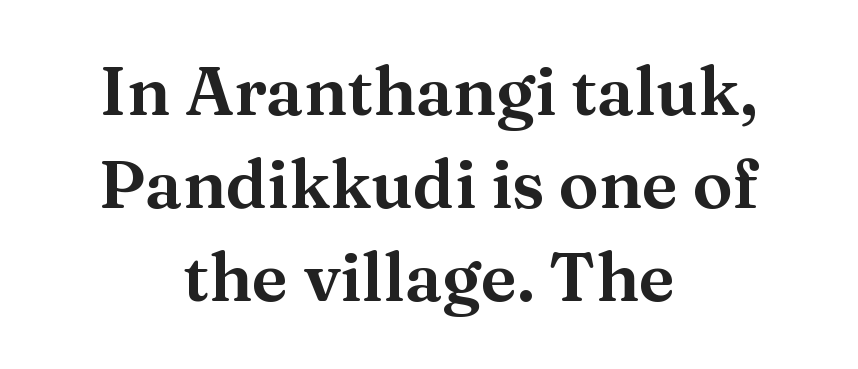
{"serif": "yes", "italic": "no", "width": "normal", "stroke_contrast": "medium", "x_height": "medium", "monospaced": "no", "underline": "no", "align": "center", "line_spacing": "normal", "line_spacing_ratio": 1.39, "letter_spacing": "normal", "letter_spacing_em": 0.0, "glyph_px": 67}
